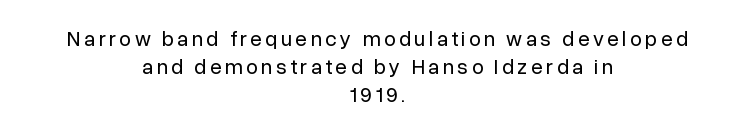
Q: Is the text bold? A: No.
Q: Is the text italic (slanted)? A: No, it is upright.
Q: Is the text underlined? A: No.
Q: How is the paragraph aligned? A: Centered.
Q: Is the spacing between lines tight, normal or loose? A: Normal.
